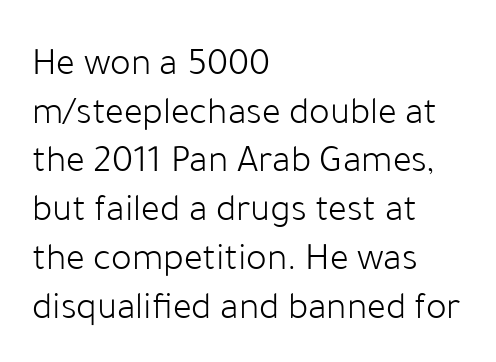
The image shows 39 px light sans-serif type, upright; set left-aligned, normal line spacing (1.25x), normal letter spacing, not underlined; low stroke contrast and a medium x-height.
